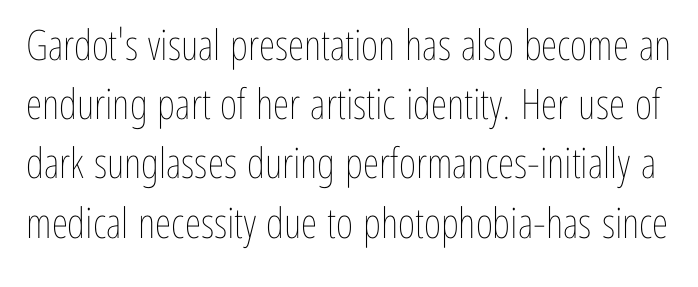
The image shows 42 px thin, condensed type, upright; set normal line spacing (1.41x), normal letter spacing, not underlined; low stroke contrast and a medium x-height.
